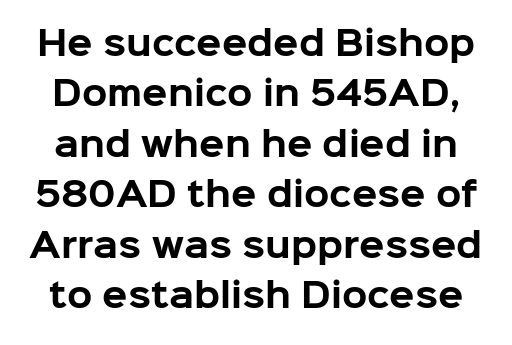
{"serif": "no", "italic": "no", "bold": "yes", "weight": "bold", "width": "normal", "stroke_contrast": "low", "x_height": "medium", "monospaced": "no", "underline": "no", "line_spacing": "normal", "line_spacing_ratio": 1.53, "letter_spacing": "normal", "letter_spacing_em": 0.0, "glyph_px": 33}
